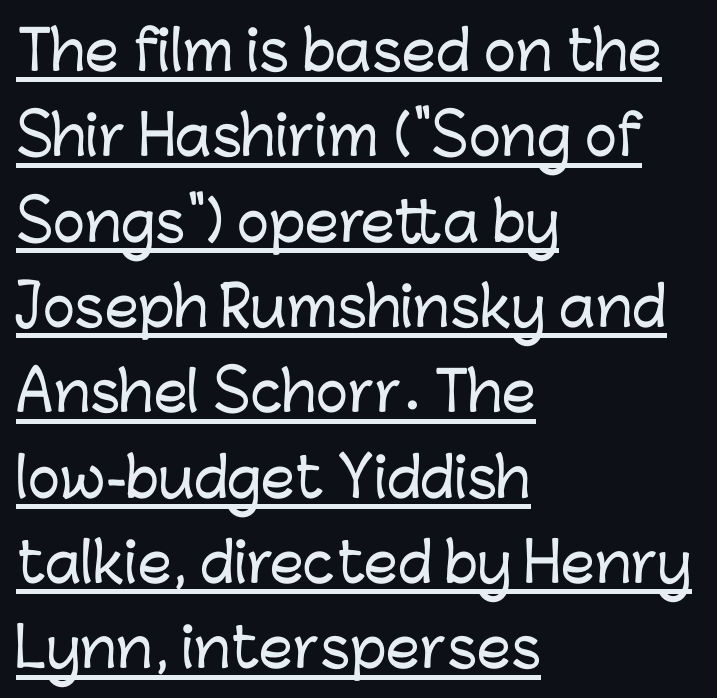
These lines are rendered in a variable-pitch font. The vertical gap from one line to the next is medium. Note: no serifs on the glyphs. Underlining? Definitely there. Default kerning and tracking; the words read as compact shapes. Italic? Not at all — the glyphs are vertical.
